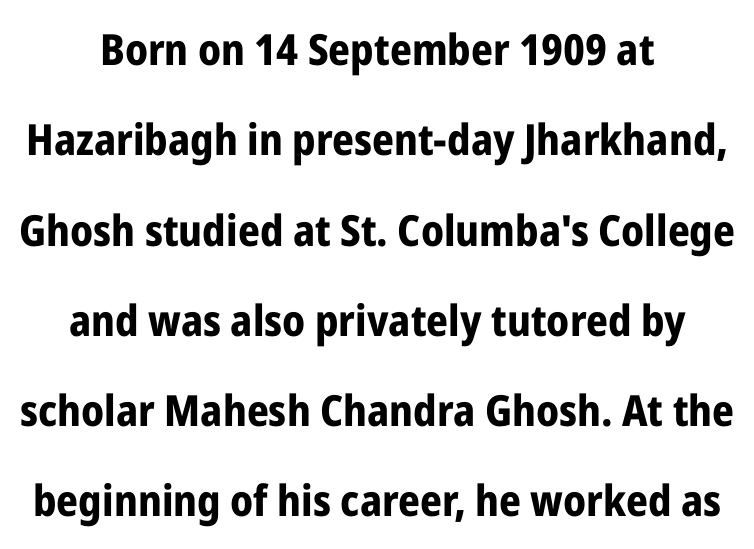
Q: Is the text bold? A: Yes.
Q: Is the text italic (slanted)? A: No, it is upright.
Q: Is the typeface a serif or a sans-serif typeface? A: Sans-serif.
Q: Is the text underlined? A: No.
Q: How is the paragraph aligned? A: Centered.
Q: Is the spacing between letters normal or unusually wide? A: Normal.
Q: Is the spacing between lines tight, normal or loose? A: Loose.
Q: Width (condensed, normal, or wide)? A: Condensed.
Q: Stroke contrast? A: Low.
Q: x-height? A: Medium.
Q: Monospaced? A: No.
